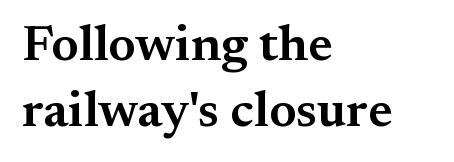
Q: Is the text bold? A: Semi-bold.
Q: Is the text italic (slanted)? A: No, it is upright.
Q: Is the typeface a serif or a sans-serif typeface? A: Serif.
Q: Is the text underlined? A: No.
Q: How is the paragraph aligned? A: Left-aligned.
Q: Is the spacing between letters normal or unusually wide? A: Normal.
Q: Is the spacing between lines tight, normal or loose? A: Normal.
Q: Width (condensed, normal, or wide)? A: Normal.
Q: Stroke contrast? A: Medium.
Q: x-height? A: Small.
Q: Monospaced? A: No.
